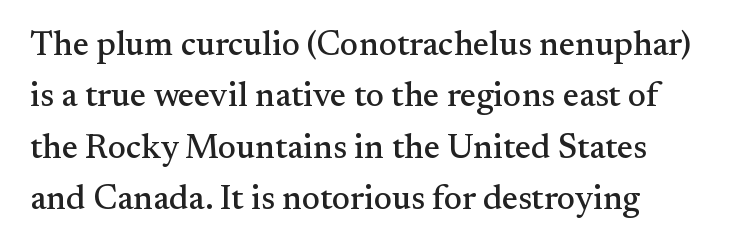
Q: Is the text italic (slanted)? A: No, it is upright.
Q: Is the typeface a serif or a sans-serif typeface? A: Serif.
Q: Is the text underlined? A: No.
Q: Is the spacing between letters normal or unusually wide? A: Normal.
Q: Is the spacing between lines tight, normal or loose? A: Normal.
Q: Width (condensed, normal, or wide)? A: Normal.
Q: Stroke contrast? A: Medium.
Q: x-height? A: Small.
Q: Monospaced? A: No.
